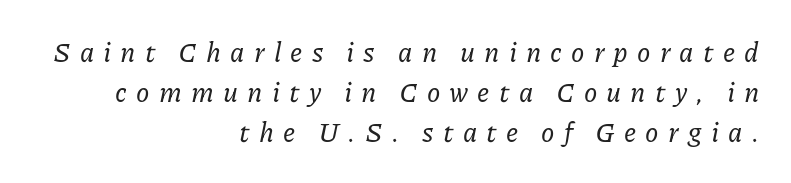
{"italic": "yes", "lean": "right", "slant_degrees": 11, "underline": "no", "align": "right", "line_spacing": "normal", "line_spacing_ratio": 1.48, "letter_spacing": "wide", "letter_spacing_em": 0.34, "glyph_px": 27}
